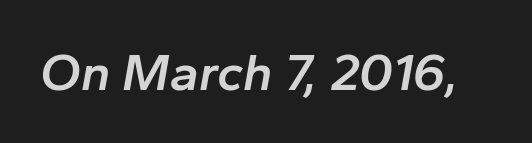
The image shows 52 px semibold type, italic (leaning right); set normal letter spacing, not underlined; low stroke contrast and a medium x-height.
